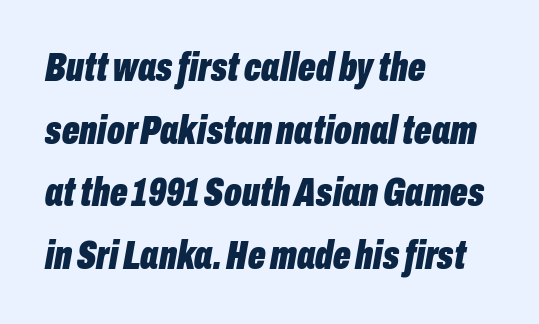
{"italic": "yes", "lean": "right", "slant_degrees": 10, "bold": "yes", "weight": "bold", "width": "condensed", "stroke_contrast": "low", "x_height": "medium", "monospaced": "no", "underline": "no", "align": "left", "line_spacing": "normal", "line_spacing_ratio": 1.53, "letter_spacing": "normal", "letter_spacing_em": 0.0, "glyph_px": 41}
